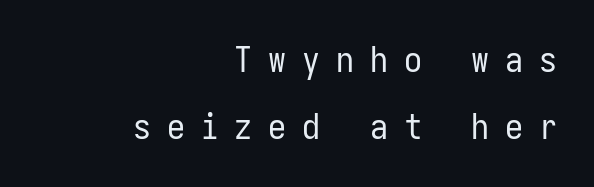
Q: Is the text bold? A: No.
Q: Is the text italic (slanted)? A: No, it is upright.
Q: Is the typeface a serif or a sans-serif typeface? A: Sans-serif.
Q: Is the text underlined? A: No.
Q: How is the paragraph aligned? A: Right-aligned.
Q: Is the spacing between letters normal or unusually wide? A: Unusually wide.
Q: Width (condensed, normal, or wide)? A: Condensed.
Q: Stroke contrast? A: Low.
Q: x-height? A: Medium.
Q: Monospaced? A: Yes.
